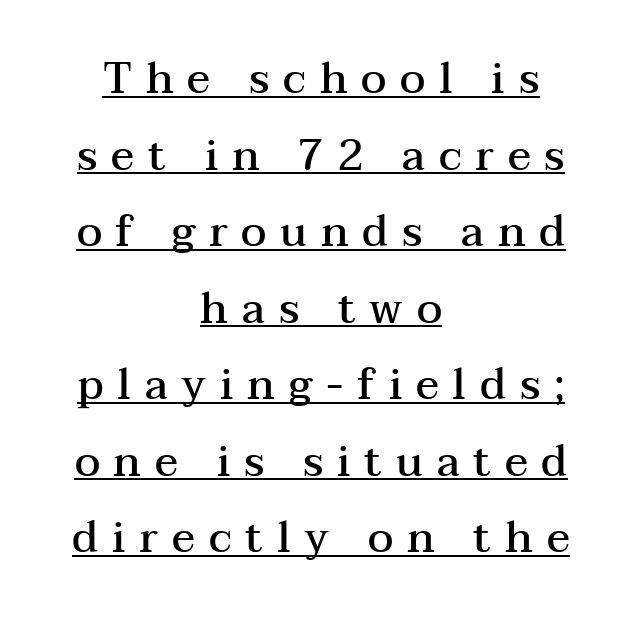
Q: Is the text bold? A: Semi-bold.
Q: Is the text italic (slanted)? A: No, it is upright.
Q: Is the typeface a serif or a sans-serif typeface? A: Serif.
Q: Is the text underlined? A: Yes.
Q: How is the paragraph aligned? A: Centered.
Q: Is the spacing between letters normal or unusually wide? A: Unusually wide.
Q: Width (condensed, normal, or wide)? A: Wide.
Q: Stroke contrast? A: Medium.
Q: x-height? A: Medium.
Q: Monospaced? A: No.
